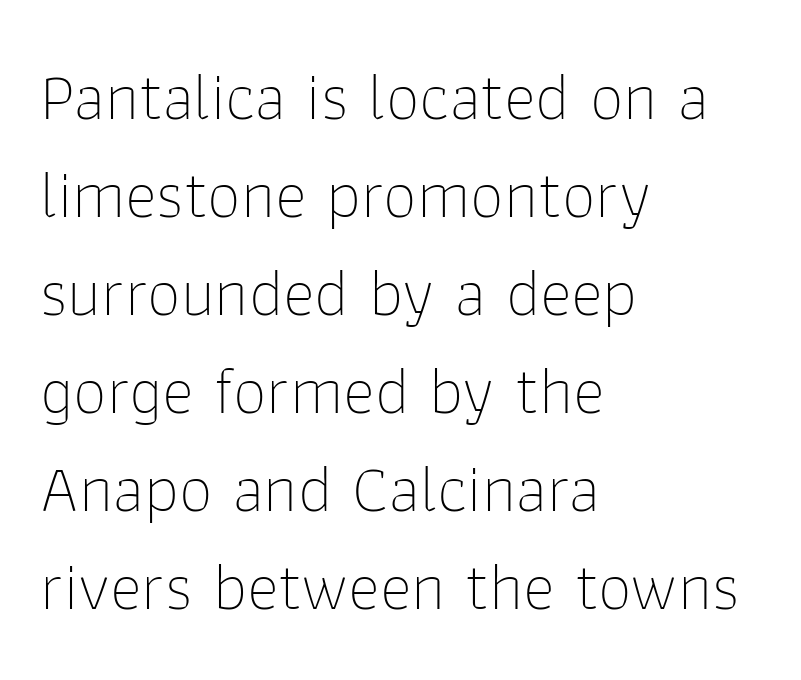
{"serif": "no", "italic": "no", "bold": "no", "weight": "thin", "width": "normal", "stroke_contrast": "low", "x_height": "medium", "monospaced": "no", "underline": "no", "align": "left", "line_spacing": "normal", "line_spacing_ratio": 1.44, "letter_spacing": "normal", "letter_spacing_em": 0.0, "glyph_px": 68}
